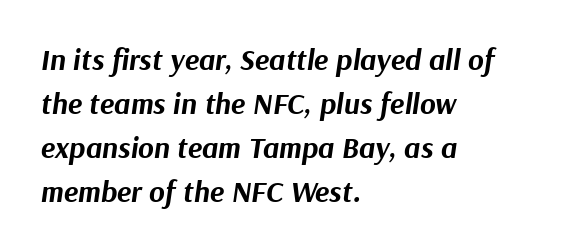
The letters are slanted; this is an italic face. Bare-footed words on every line. This sample is left-justified, so line endings fall wherever the words run out. Character widths vary here, with narrow letters taking less room than wide ones. Heft: maximum for text — a bold.
